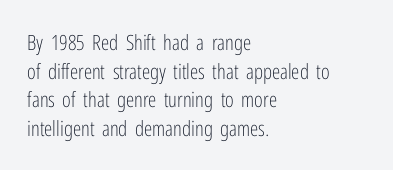
Q: Is the text bold? A: No.
Q: Is the text italic (slanted)? A: No, it is upright.
Q: Is the text underlined? A: No.
Q: How is the paragraph aligned? A: Left-aligned.
Q: Is the spacing between letters normal or unusually wide? A: Normal.
Q: Is the spacing between lines tight, normal or loose? A: Normal.
